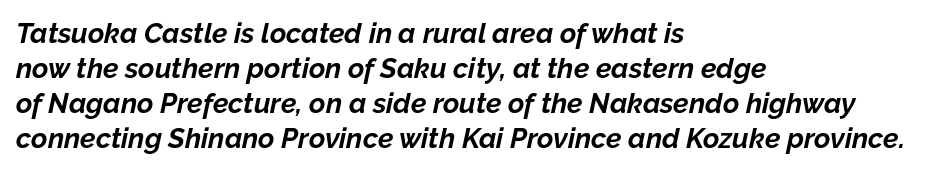
{"italic": "yes", "lean": "right", "slant_degrees": 12, "bold": "yes", "weight": "bold", "width": "normal", "stroke_contrast": "low", "x_height": "medium", "monospaced": "no", "underline": "no", "align": "left", "line_spacing": "normal", "line_spacing_ratio": 1.25, "letter_spacing": "normal", "letter_spacing_em": 0.0, "glyph_px": 28}
